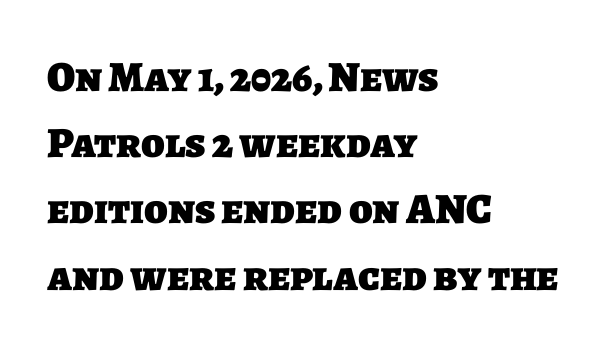
Q: Is the text bold? A: Yes.
Q: Is the typeface a serif or a sans-serif typeface? A: Sans-serif.
Q: Is the text underlined? A: No.
Q: How is the paragraph aligned? A: Left-aligned.
Q: Is the spacing between letters normal or unusually wide? A: Normal.
Q: Is the spacing between lines tight, normal or loose? A: Normal.
Q: Width (condensed, normal, or wide)? A: Normal.
Q: Stroke contrast? A: Low.
Q: x-height? A: Large.
Q: Monospaced? A: No.
